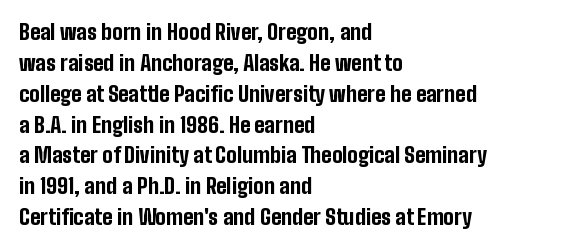
Q: Is the text bold? A: Yes.
Q: Is the text italic (slanted)? A: No, it is upright.
Q: Is the text underlined? A: No.
Q: How is the paragraph aligned? A: Left-aligned.
Q: Is the spacing between letters normal or unusually wide? A: Normal.
Q: Is the spacing between lines tight, normal or loose? A: Normal.
